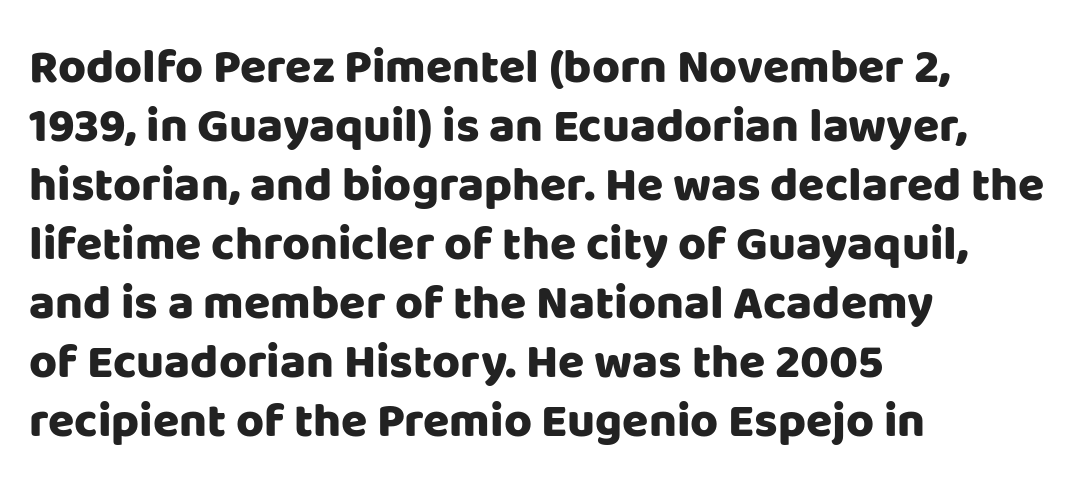
{"serif": "no", "italic": "no", "bold": "yes", "weight": "heavy", "width": "normal", "stroke_contrast": "low", "x_height": "large", "monospaced": "no", "underline": "no", "align": "left", "line_spacing_ratio": 1.23, "letter_spacing": "normal", "letter_spacing_em": 0.0, "glyph_px": 48}
